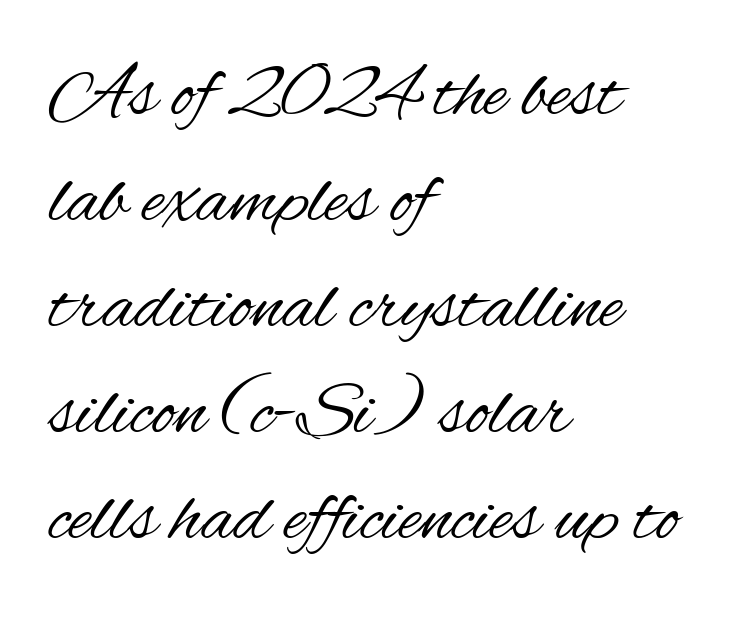
Q: Is the text bold? A: No.
Q: Is the text italic (slanted)? A: Yes.
Q: Is the typeface a serif or a sans-serif typeface? A: Sans-serif.
Q: Is the text underlined? A: No.
Q: How is the paragraph aligned? A: Left-aligned.
Q: Is the spacing between letters normal or unusually wide? A: Normal.
Q: Is the spacing between lines tight, normal or loose? A: Normal.
Q: Width (condensed, normal, or wide)? A: Condensed.
Q: Stroke contrast? A: Medium.
Q: x-height? A: Small.
Q: Monospaced? A: No.
